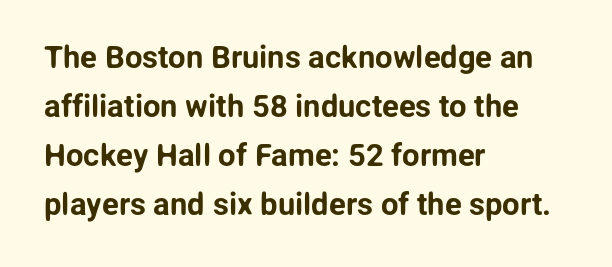
In CSS terms this would be text-align: left. The block of text has a typical density, with ordinary space between rows. No feet cap the strokes, marking this as sans-serif type. Varying glyph widths throughout — classic text-font behaviour. Underlining? Definitely not there. The type is set solid horizontally, with unmodified tracking.
